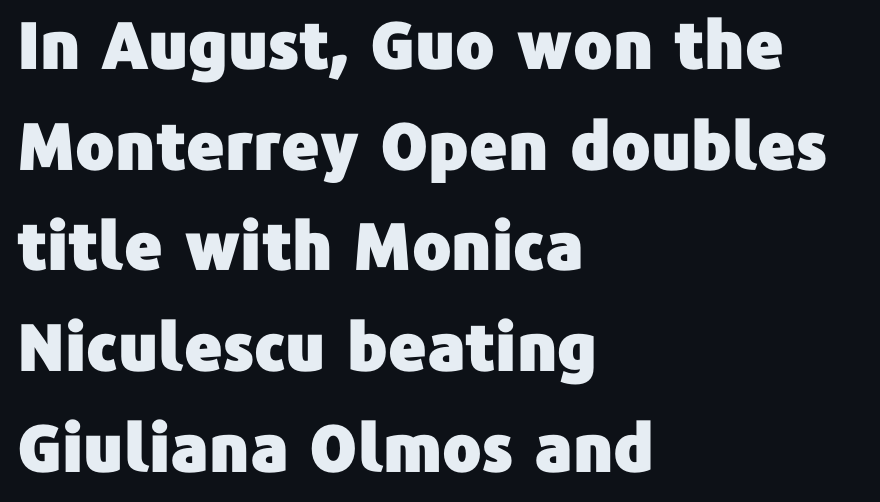
Q: Is the text italic (slanted)? A: No, it is upright.
Q: Is the typeface a serif or a sans-serif typeface? A: Sans-serif.
Q: Is the text underlined? A: No.
Q: How is the paragraph aligned? A: Left-aligned.
Q: Is the spacing between letters normal or unusually wide? A: Normal.
Q: Is the spacing between lines tight, normal or loose? A: Normal.
Q: Width (condensed, normal, or wide)? A: Normal.
Q: Stroke contrast? A: Low.
Q: x-height? A: Medium.
Q: Monospaced? A: No.
